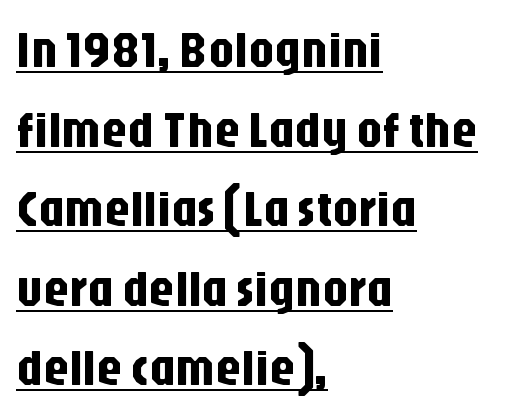
Spacing between characters is what you'd get straight out of the box. Rows of type keep a routine distance in the vertical direction. You could not count columns in this text — the font is proportionally spaced. No italicization has been applied; the sample stays upright.
